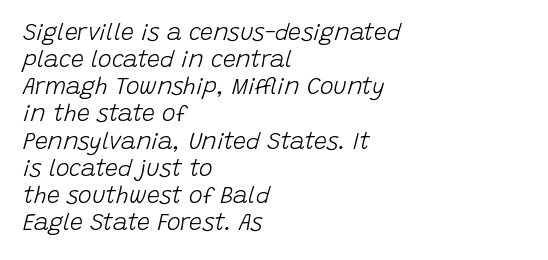
{"italic": "yes", "lean": "right", "slant_degrees": 15, "bold": "no", "underline": "no", "align": "left", "line_spacing_ratio": 1.18, "letter_spacing": "normal", "letter_spacing_em": 0.0, "glyph_px": 23}
